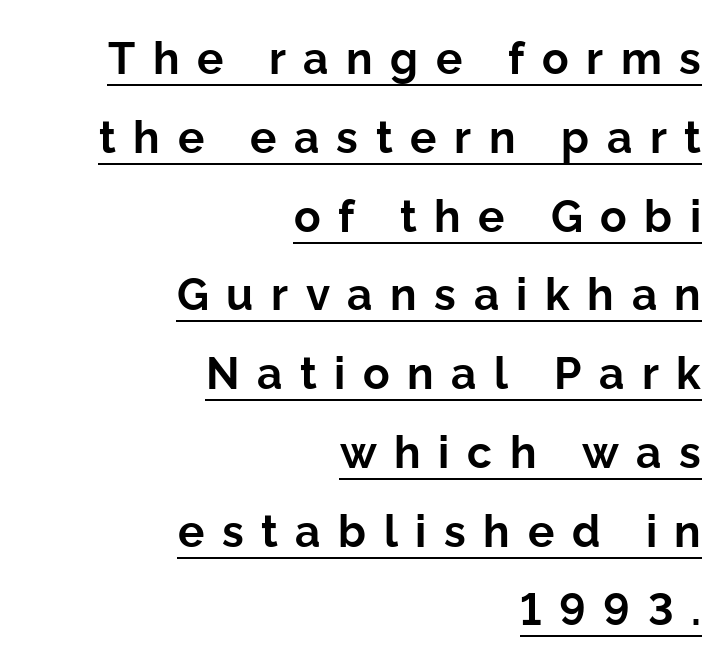
The image shows 44 px bold sans-serif type, upright; set right-aligned, line spacing 1.79x, unusually wide letter spacing (+0.4 em), underlined; low stroke contrast and a medium x-height.
